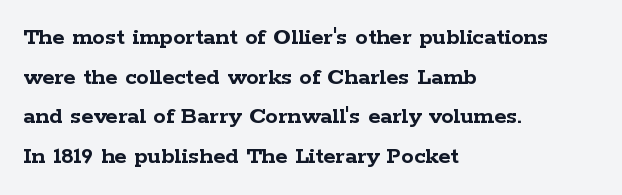
The words here are not underlined. Glyph-to-glyph distance matches everyday printed text. The rows are spaced the way most documents space them. The lettering holds an erect, upright posture throughout. Heavy-handed strokes throughout: this text is bold. Which margin do the lines hug? The left one — the right edge is uneven.
